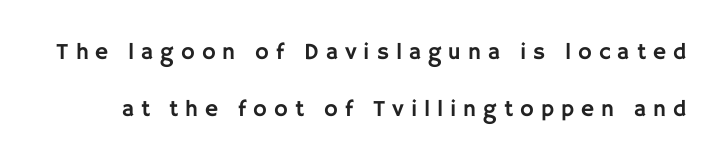
The image shows 23 px text type, upright; set loose line spacing (2.5x), unusually wide letter spacing (+0.3 em), not underlined.
